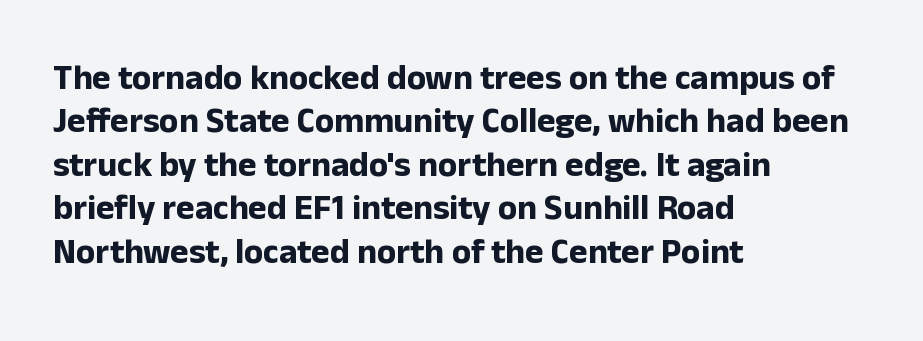
{"serif": "no", "italic": "no", "bold": "yes", "weight": "bold", "width": "normal", "stroke_contrast": "low", "x_height": "medium", "monospaced": "no", "underline": "no", "align": "left", "line_spacing_ratio": 1.24, "letter_spacing": "normal", "letter_spacing_em": 0.0, "glyph_px": 35}
